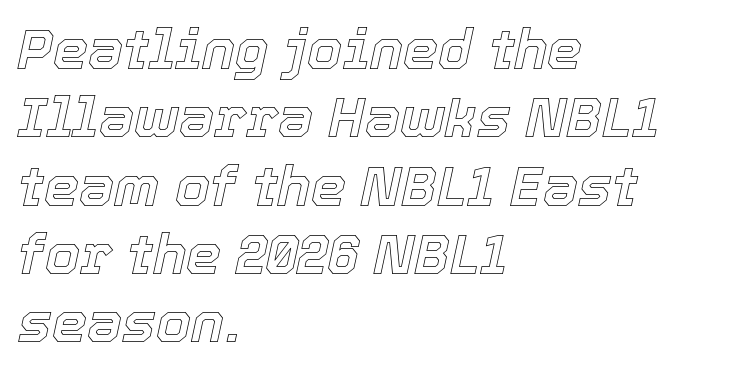
The image shows 56 px text type, italic (leaning right); set left-aligned, line spacing 1.22x, normal letter spacing, not underlined; a medium x-height.
